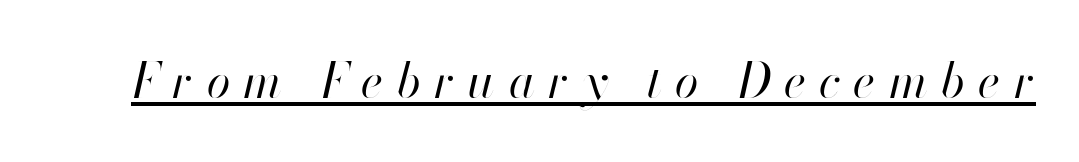
Q: Is the text bold? A: No.
Q: Is the text italic (slanted)? A: Yes, it leans right by about 13 degrees.
Q: Is the text underlined? A: Yes.
Q: Is the spacing between letters normal or unusually wide? A: Unusually wide.
Q: Width (condensed, normal, or wide)? A: Normal.
Q: Stroke contrast? A: High.
Q: x-height? A: Small.
Q: Monospaced? A: No.
